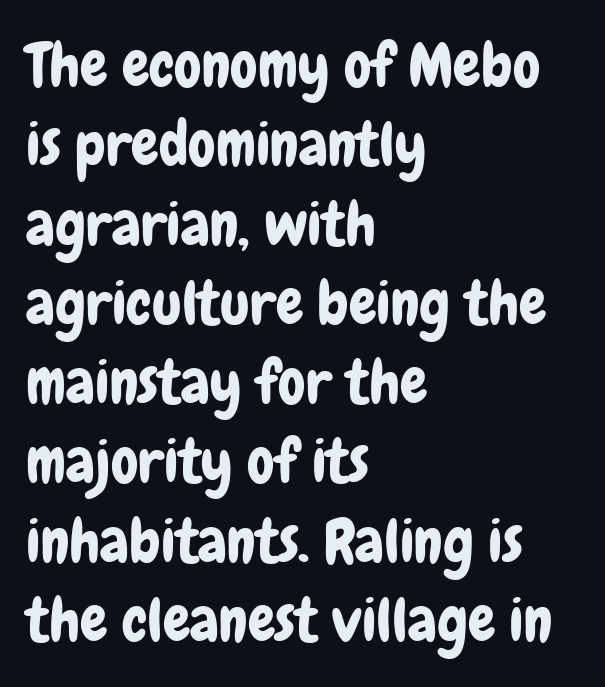
The image shows 61 px condensed sans-serif type, upright; set left-aligned, normal line spacing (1.3x), normal letter spacing, not underlined; low stroke contrast and a medium x-height.
